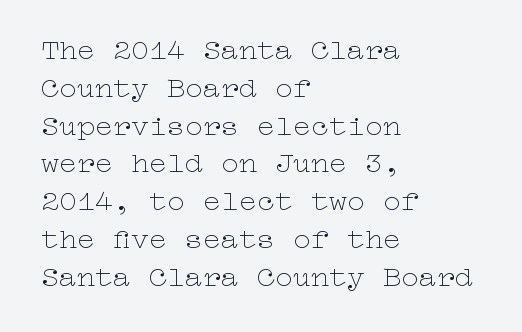
{"italic": "no", "bold": "no", "weight": "thin", "width": "wide", "stroke_contrast": "low", "x_height": "medium", "underline": "no", "align": "left", "line_spacing": "normal", "line_spacing_ratio": 1.26, "letter_spacing": "normal", "letter_spacing_em": 0.0, "glyph_px": 30}
